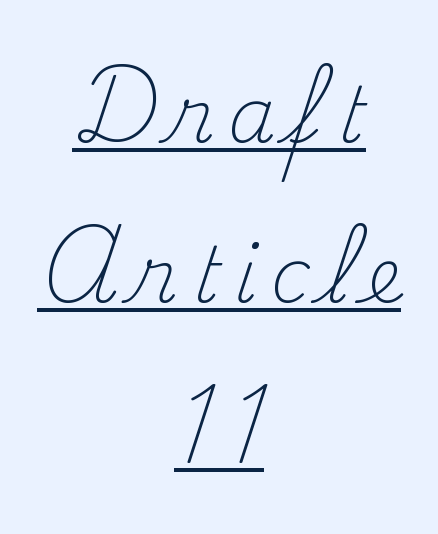
Q: Is the text bold? A: No.
Q: Is the text italic (slanted)? A: Yes.
Q: Is the typeface a serif or a sans-serif typeface? A: Serif.
Q: Is the text underlined? A: Yes.
Q: How is the paragraph aligned? A: Centered.
Q: Is the spacing between lines tight, normal or loose? A: Loose.
Q: Width (condensed, normal, or wide)? A: Normal.
Q: Stroke contrast? A: Medium.
Q: x-height? A: Small.
Q: Monospaced? A: No.
